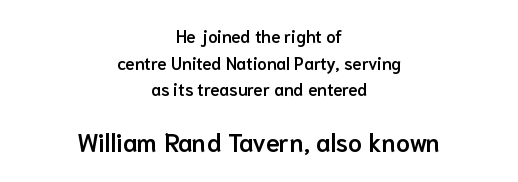
{"italic": "no", "bold": "semi", "underline": "no", "align": "center", "line_spacing": "normal", "line_spacing_ratio": 1.57, "letter_spacing": "normal", "letter_spacing_em": 0.0, "larger_block": "second", "size_ratio": 1.47, "glyph_px": 25}
